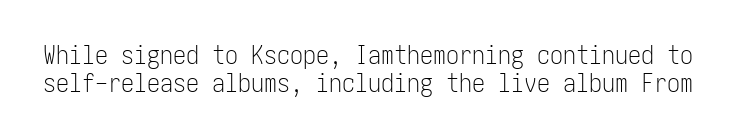
{"italic": "no", "bold": "no", "underline": "no", "line_spacing": "tight", "line_spacing_ratio": 1.08, "letter_spacing": "normal", "letter_spacing_em": 0.0, "glyph_px": 26}
